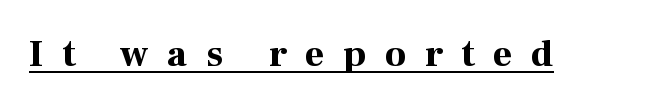
The image shows 38 px bold serif type, upright; set unusually wide letter spacing (+0.49 em), underlined; high stroke contrast and a medium x-height.
